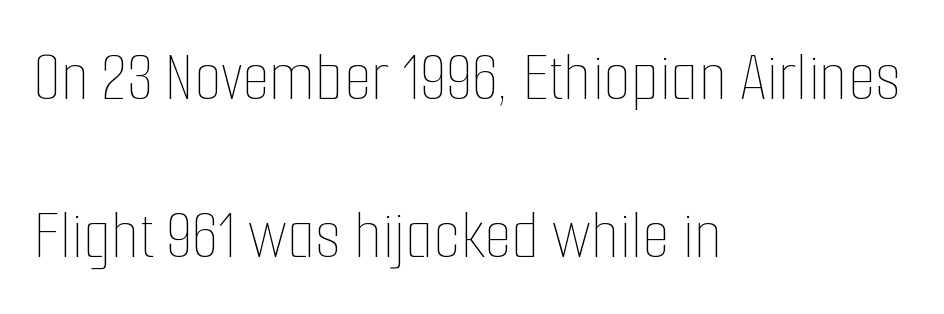
The image shows 72 px thin, condensed type, upright; set left-aligned, loose line spacing (2.2x), normal letter spacing, not underlined; low stroke contrast and a medium x-height.
